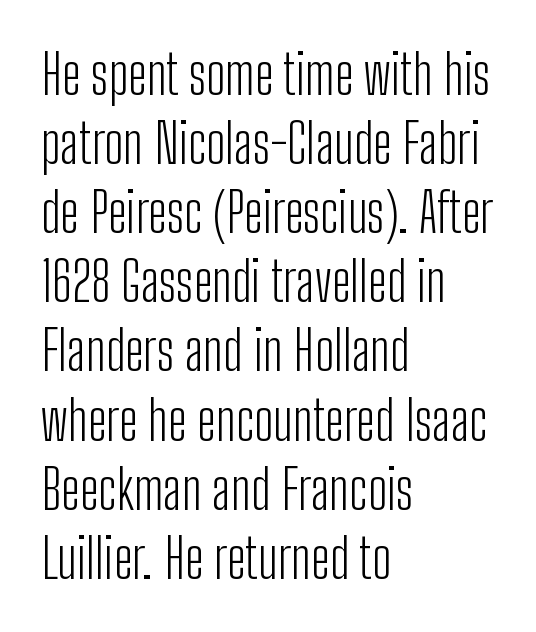
The baseline area is clear. The line-height multiplier appears to be the usual default. When letters stand straight like this, we call the style roman or upright. Observe the absence of serifs on each vertical stroke in this sample. Line beginnings align vertically; line endings do not. The type is set solid horizontally, with unmodified tracking.
